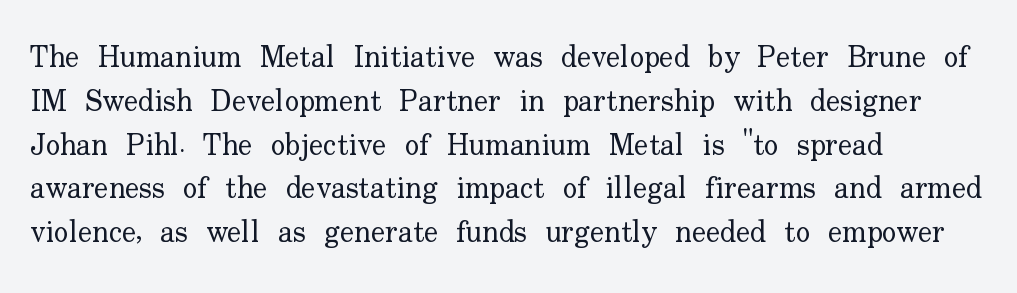
Q: Is the text bold? A: No.
Q: Is the text italic (slanted)? A: No, it is upright.
Q: Is the typeface a serif or a sans-serif typeface? A: Serif.
Q: Is the text underlined? A: No.
Q: How is the paragraph aligned? A: Left-aligned.
Q: Is the spacing between letters normal or unusually wide? A: Normal.
Q: Is the spacing between lines tight, normal or loose? A: Normal.
Q: Width (condensed, normal, or wide)? A: Normal.
Q: Stroke contrast? A: Low.
Q: x-height? A: Small.
Q: Monospaced? A: No.
